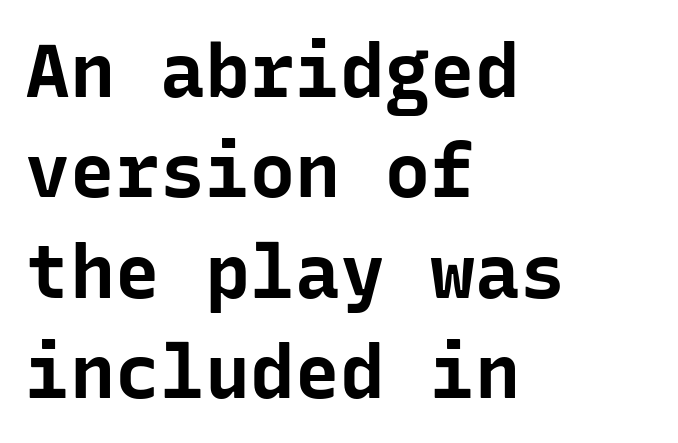
The image shows 75 px bold sans-serif type, upright, monospaced; set left-aligned, normal line spacing (1.34x), normal letter spacing, not underlined; low stroke contrast and a medium x-height.
